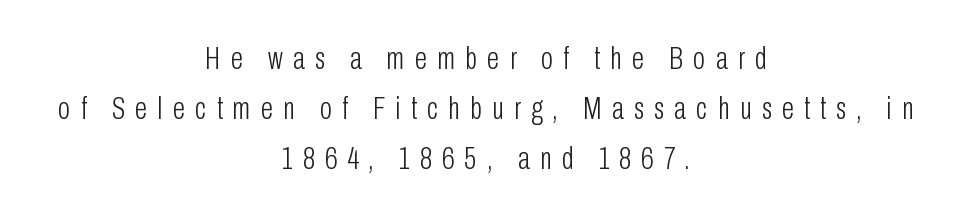
Quick note: not italic, upright. Typeset on center — no edge is straight. Is there much room between lines? A standard amount, neither cramped nor airy. Character widths vary here, with narrow letters taking less room than wide ones. In terms of letterspacing, this is a distinctly airy, spread setting.
